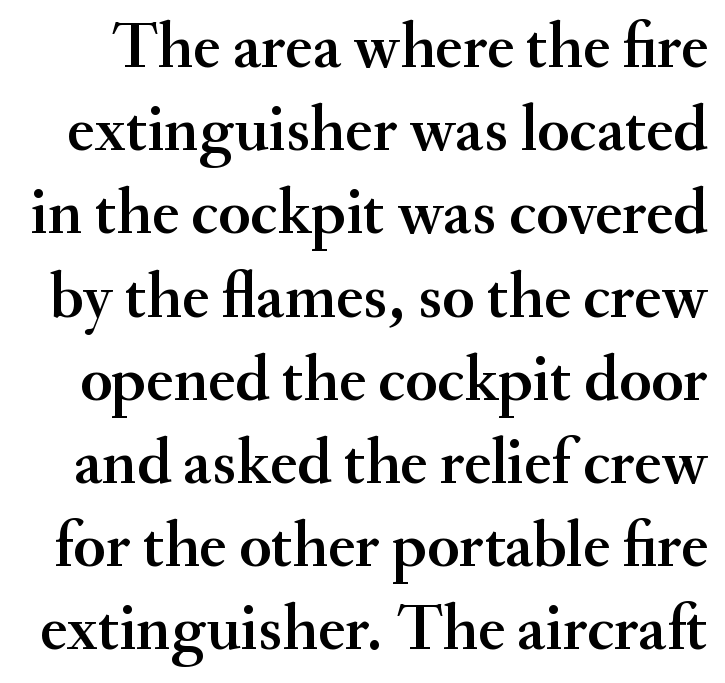
The image shows 65 px serif type, upright; set normal line spacing (1.28x), normal letter spacing, not underlined; medium stroke contrast and a small x-height.
